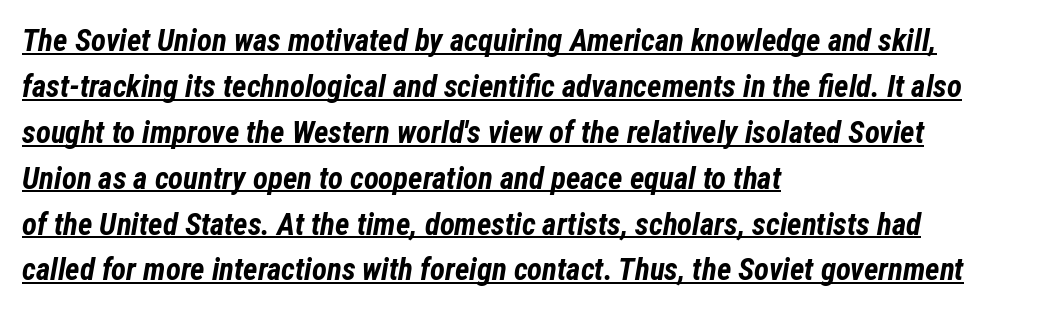
{"italic": "yes", "lean": "right", "slant_degrees": 12, "bold": "yes", "weight": "bold", "width": "condensed", "stroke_contrast": "low", "x_height": "medium", "monospaced": "no", "underline": "yes", "align": "left", "line_spacing": "normal", "line_spacing_ratio": 1.48, "letter_spacing": "normal", "letter_spacing_em": 0.0, "glyph_px": 31}
